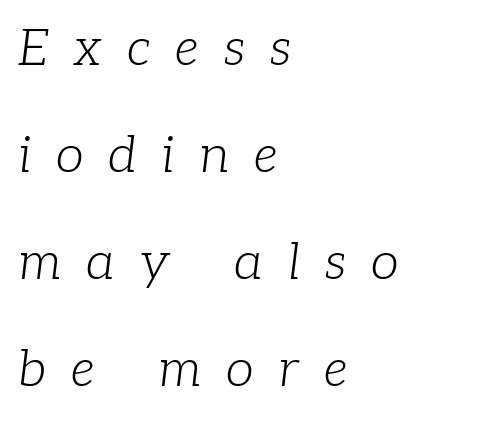
Weight: not bold — regular or lighter. A typesetter would call this proportional, since set widths differ per character. Someone cranked the tracking dial way up on this one. Tall strokes in this sample are angled rather than plumb.
